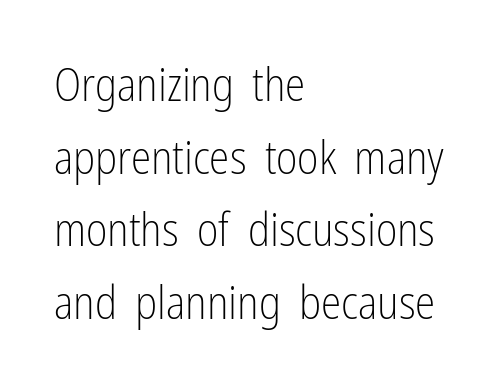
{"serif": "no", "italic": "no", "bold": "no", "weight": "light", "width": "condensed", "stroke_contrast": "low", "x_height": "medium", "monospaced": "no", "underline": "no", "align": "left", "line_spacing": "normal", "line_spacing_ratio": 1.58, "letter_spacing": "normal", "letter_spacing_em": 0.0, "glyph_px": 46}
